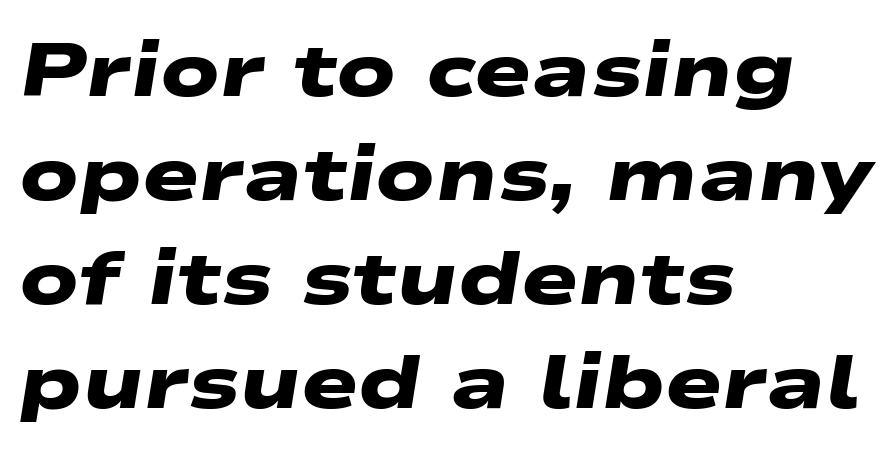
{"serif": "no", "bold": "yes", "weight": "heavy", "width": "wide", "stroke_contrast": "low", "x_height": "medium", "monospaced": "no", "underline": "no", "align": "left", "line_spacing": "normal", "line_spacing_ratio": 1.37, "letter_spacing": "normal", "letter_spacing_em": 0.0, "glyph_px": 76}
